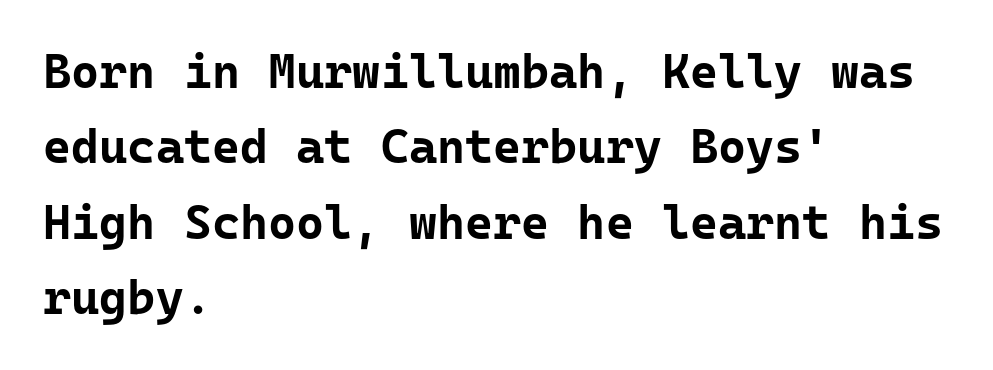
Q: Is the text bold? A: Yes.
Q: Is the text italic (slanted)? A: No, it is upright.
Q: Is the typeface a serif or a sans-serif typeface? A: Sans-serif.
Q: Is the text underlined? A: No.
Q: How is the paragraph aligned? A: Left-aligned.
Q: Is the spacing between letters normal or unusually wide? A: Normal.
Q: Is the spacing between lines tight, normal or loose? A: Normal.
Q: Width (condensed, normal, or wide)? A: Normal.
Q: Stroke contrast? A: Low.
Q: x-height? A: Medium.
